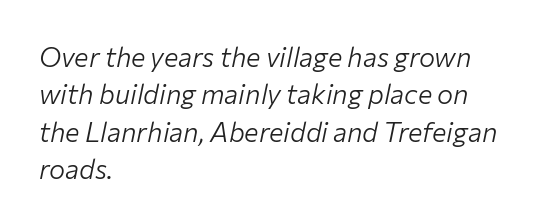
Q: Is the text bold? A: No.
Q: Is the text italic (slanted)? A: Yes, it leans right by about 12 degrees.
Q: Is the text underlined? A: No.
Q: How is the paragraph aligned? A: Left-aligned.
Q: Is the spacing between letters normal or unusually wide? A: Normal.
Q: Is the spacing between lines tight, normal or loose? A: Normal.
